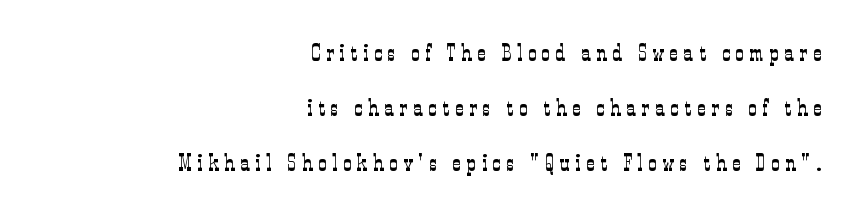
The vertical gap from one line to the next is large. The characters are drawn with everyday or finer stroke widths. This is the regular roman posture of the typeface. Is the block centered? No — it sits flush against the right margin. Unmarked baselines from the first word to the last. The letters are spread apart with noticeably loose tracking.
